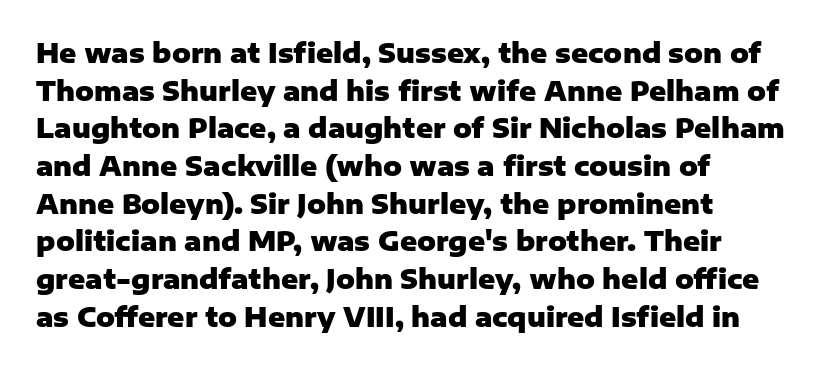
{"italic": "no", "bold": "yes", "underline": "no", "align": "left", "line_spacing": "normal", "line_spacing_ratio": 1.45, "letter_spacing": "normal", "letter_spacing_em": 0.0, "glyph_px": 26}
